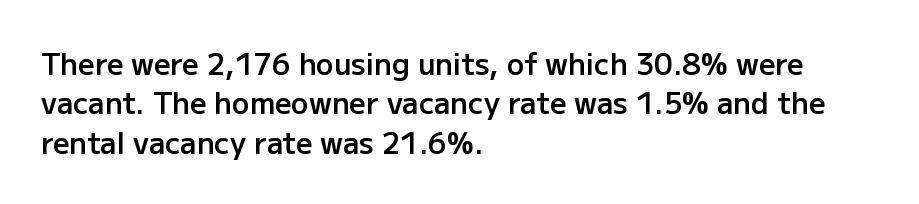
Q: Is the text bold? A: Semi-bold.
Q: Is the text italic (slanted)? A: No, it is upright.
Q: Is the typeface a serif or a sans-serif typeface? A: Sans-serif.
Q: Is the text underlined? A: No.
Q: How is the paragraph aligned? A: Left-aligned.
Q: Is the spacing between letters normal or unusually wide? A: Normal.
Q: Is the spacing between lines tight, normal or loose? A: Normal.
Q: Width (condensed, normal, or wide)? A: Normal.
Q: Stroke contrast? A: Low.
Q: x-height? A: Medium.
Q: Monospaced? A: No.
